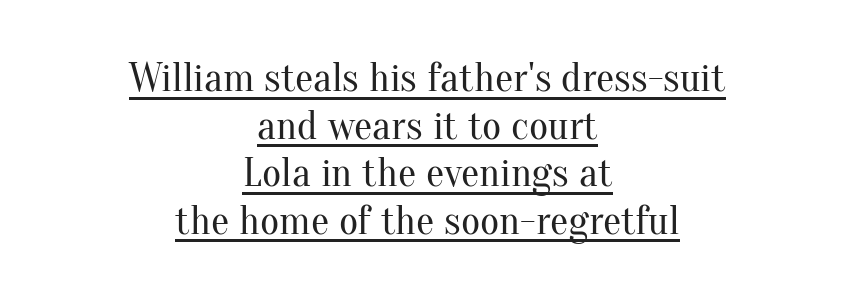
The passage shown is typed in a proportional face where columns would drift. Nothing unusual about the tracking: characters are spaced as the font intends. A typesetter would mark this as roman, not italic. Which margin do the lines hug? Neither — every line sits in the middle. Nothing heavy about these letters — not bold at all. A typesetter would label this face a serif.
